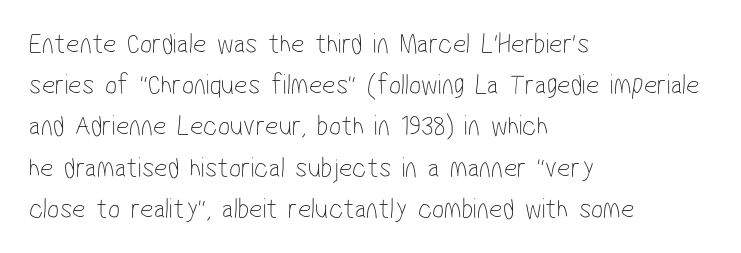
Q: Is the text bold? A: No.
Q: Is the typeface a serif or a sans-serif typeface? A: Sans-serif.
Q: Is the text underlined? A: No.
Q: How is the paragraph aligned? A: Left-aligned.
Q: Is the spacing between letters normal or unusually wide? A: Normal.
Q: Is the spacing between lines tight, normal or loose? A: Normal.
Q: Width (condensed, normal, or wide)? A: Condensed.
Q: Stroke contrast? A: Low.
Q: x-height? A: Medium.
Q: Monospaced? A: No.
